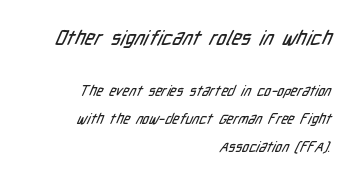
{"underline": "no", "align": "right", "line_spacing": "loose", "line_spacing_ratio": 1.97, "letter_spacing": "normal", "letter_spacing_em": 0.0, "larger_block": "first", "size_ratio": 1.43, "glyph_px": 20}
